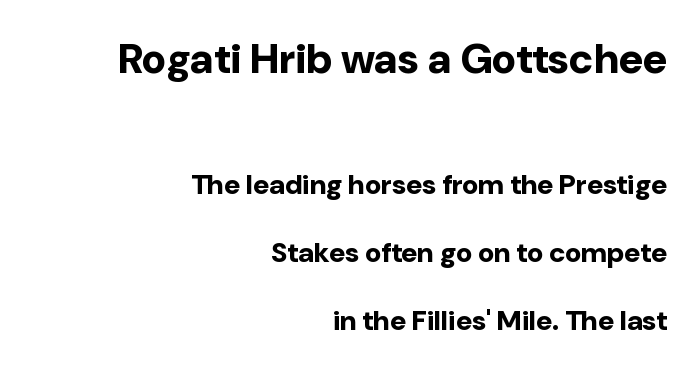
The image shows 42 px bold sans-serif type, upright; set right-aligned, loose line spacing (2.42x), normal letter spacing, not underlined; the first (top) block is 1.5x larger; low stroke contrast and a medium x-height.
